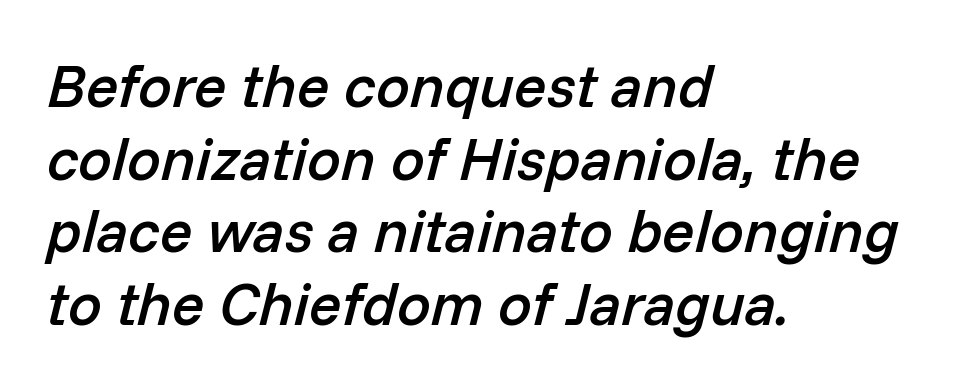
A fair bit of extra ink — the face is semibold, not bold. Descenders are the only things crossing below the line. Nothing unusual about the tracking: characters are spaced as the font intends. Looks like regular typesetting: each glyph gets only the width it needs.
